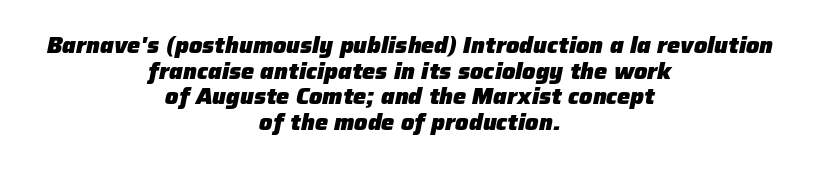
The image shows 22 px bold type, italic (leaning right); set centered, line spacing 1.17x, normal letter spacing, not underlined.
